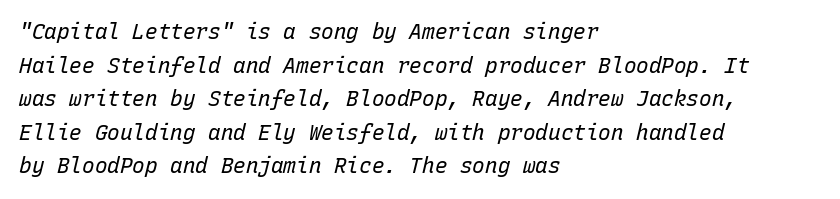
One glance says typical: line gaps are just what's usual. This sample uses plain, unmodified letter spacing. Does the copy run flush right? No — it runs flush left. This sample uses an oblique cut, with every glyph tilted off the vertical. The passage shown is not underscored anywhere.
